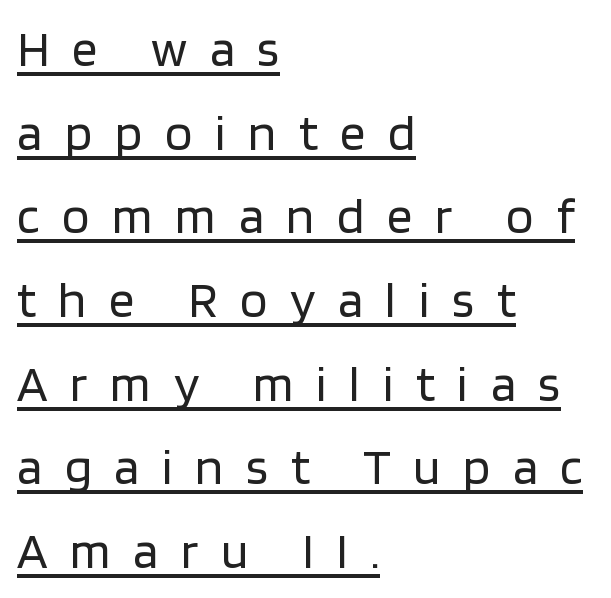
{"serif": "no", "italic": "no", "bold": "no", "weight": "regular", "width": "normal", "stroke_contrast": "low", "x_height": "large", "monospaced": "no", "underline": "yes", "align": "left", "line_spacing": "normal", "line_spacing_ratio": 1.64, "letter_spacing": "wide", "letter_spacing_em": 0.44, "glyph_px": 51}
